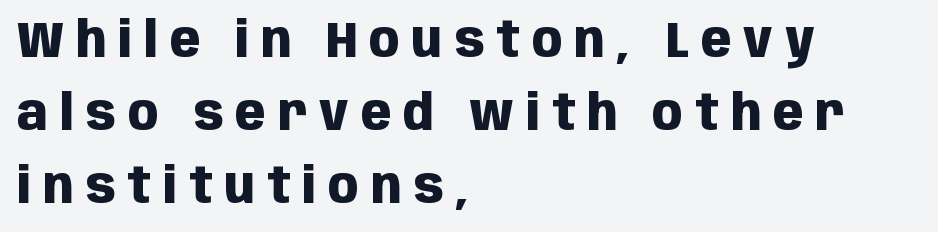
Whoever set this chose a conventional vertical rhythm. The lettering holds an erect, upright posture throughout. Each letter's strokes conclude bluntly, with no projecting serifs. Characters follow at a spacing far wider than the type designer built in. The face used here is proportionally spaced, like ordinary book or web type.
